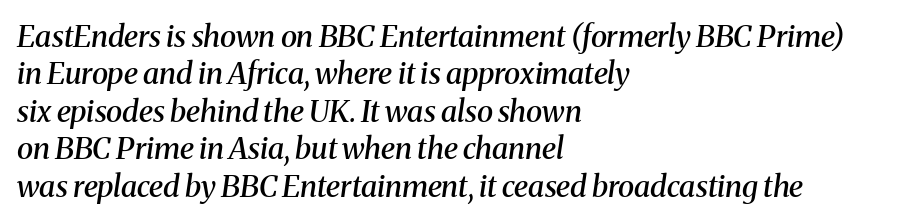
The letters advance in unequal steps, a hallmark of proportional type. The baseline area is clear. Moderately thickened strokes mark this as semibold type. In terms of letterform style, serifs are clearly present. The face used here has a pronounced slope to its letters.
